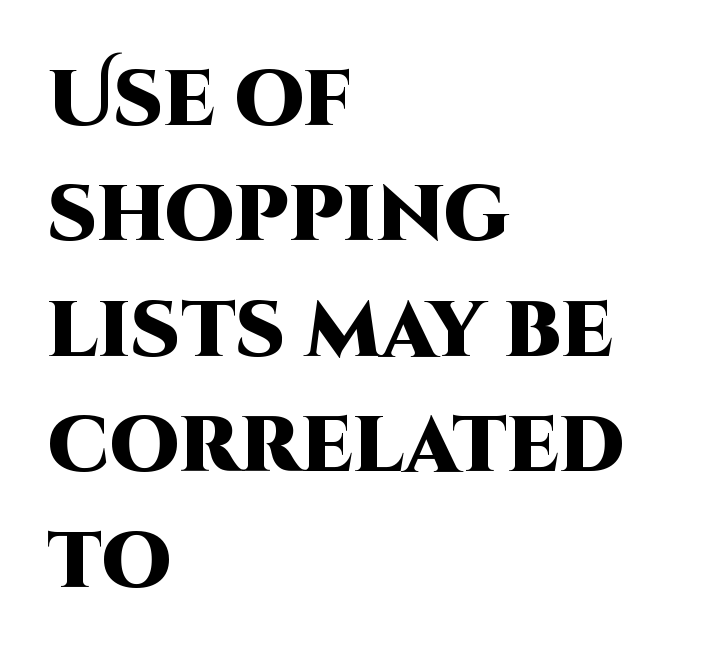
{"serif": "no", "italic": "no", "bold": "yes", "weight": "heavy", "width": "normal", "stroke_contrast": "high", "x_height": "large", "monospaced": "no", "underline": "no", "align": "left", "line_spacing": "normal", "line_spacing_ratio": 1.48, "letter_spacing": "normal", "letter_spacing_em": 0.0, "glyph_px": 78}
